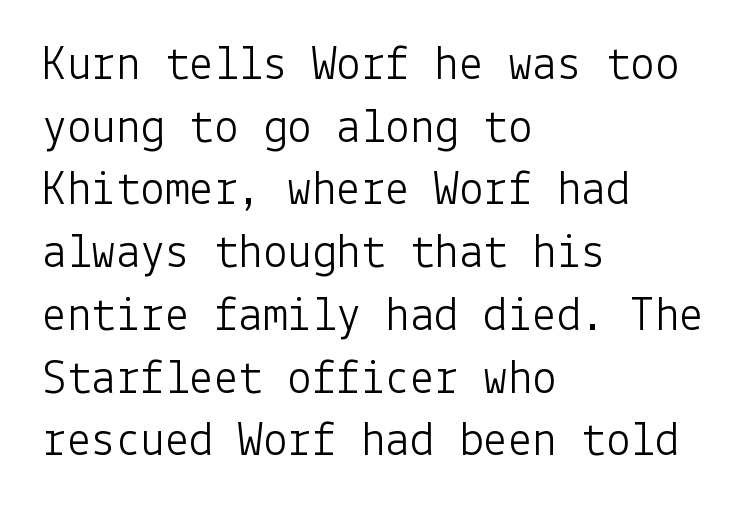
Q: Is the text bold? A: No.
Q: Is the text italic (slanted)? A: No, it is upright.
Q: Is the typeface a serif or a sans-serif typeface? A: Sans-serif.
Q: Is the text underlined? A: No.
Q: How is the paragraph aligned? A: Left-aligned.
Q: Is the spacing between letters normal or unusually wide? A: Normal.
Q: Is the spacing between lines tight, normal or loose? A: Normal.
Q: Width (condensed, normal, or wide)? A: Normal.
Q: Stroke contrast? A: Low.
Q: x-height? A: Medium.
